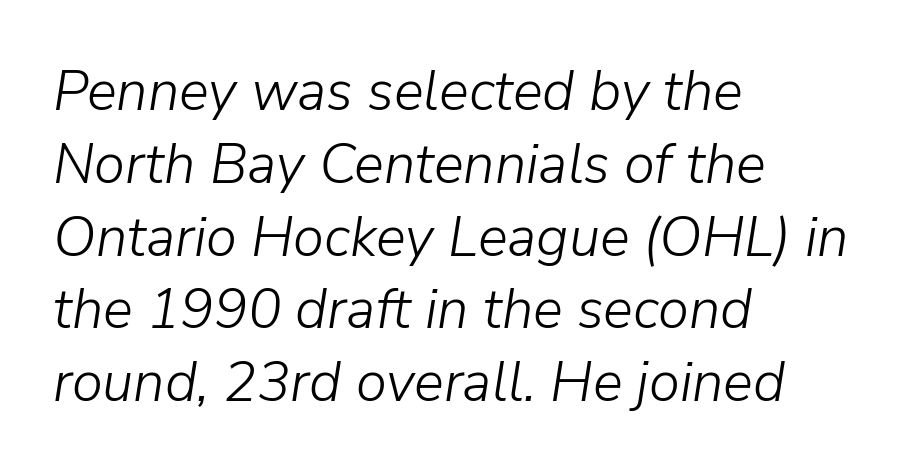
The image shows 56 px light type, italic (leaning right); set left-aligned, normal line spacing (1.3x), normal letter spacing, not underlined; low stroke contrast and a medium x-height.
